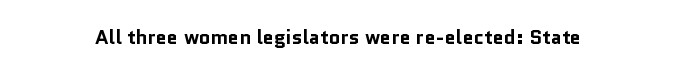
{"italic": "no", "bold": "yes", "underline": "no", "letter_spacing": "normal", "letter_spacing_em": 0.0, "glyph_px": 20}
